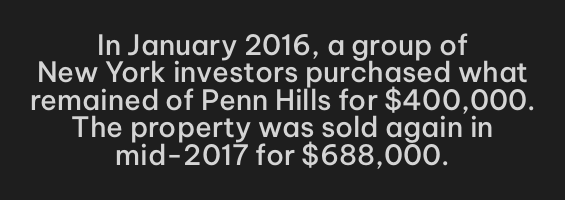
The face used here is rendered with its standard letterfit. The area under the type is left untouched. The letters advance in unequal steps, a hallmark of proportional type. This sample uses a sans-serif face.
